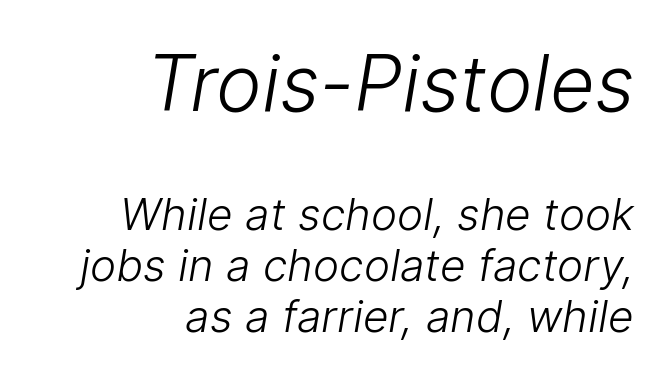
The image shows 77 px light sans-serif type; set right-aligned, line spacing 1.16x, normal letter spacing, not underlined; the first (top) block is 1.75x larger; low stroke contrast and a medium x-height.
